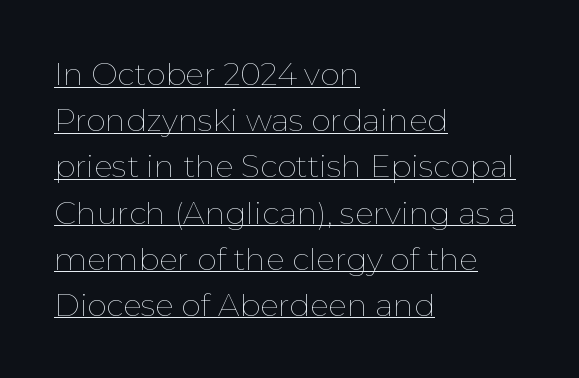
The image shows 31 px thin type, upright; set left-aligned, normal line spacing (1.49x), normal letter spacing, underlined; low stroke contrast and a medium x-height.
